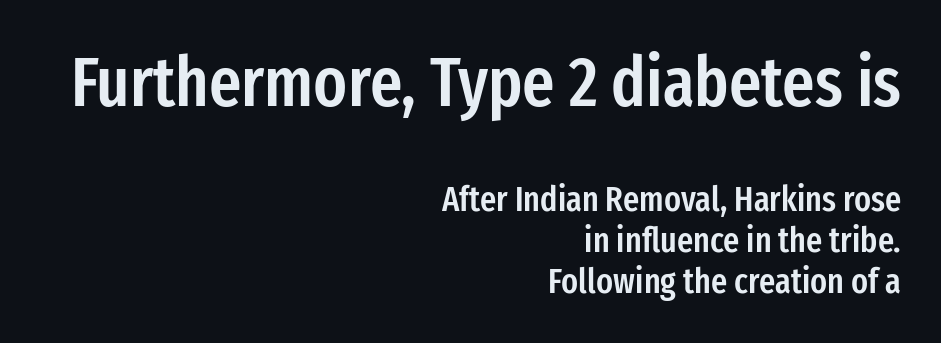
{"serif": "no", "italic": "no", "bold": "semi", "weight": "semibold", "width": "condensed", "stroke_contrast": "low", "x_height": "medium", "monospaced": "no", "underline": "no", "align": "right", "line_spacing_ratio": 1.17, "letter_spacing": "normal", "letter_spacing_em": 0.0, "larger_block": "first", "size_ratio": 2.0, "glyph_px": 70}
